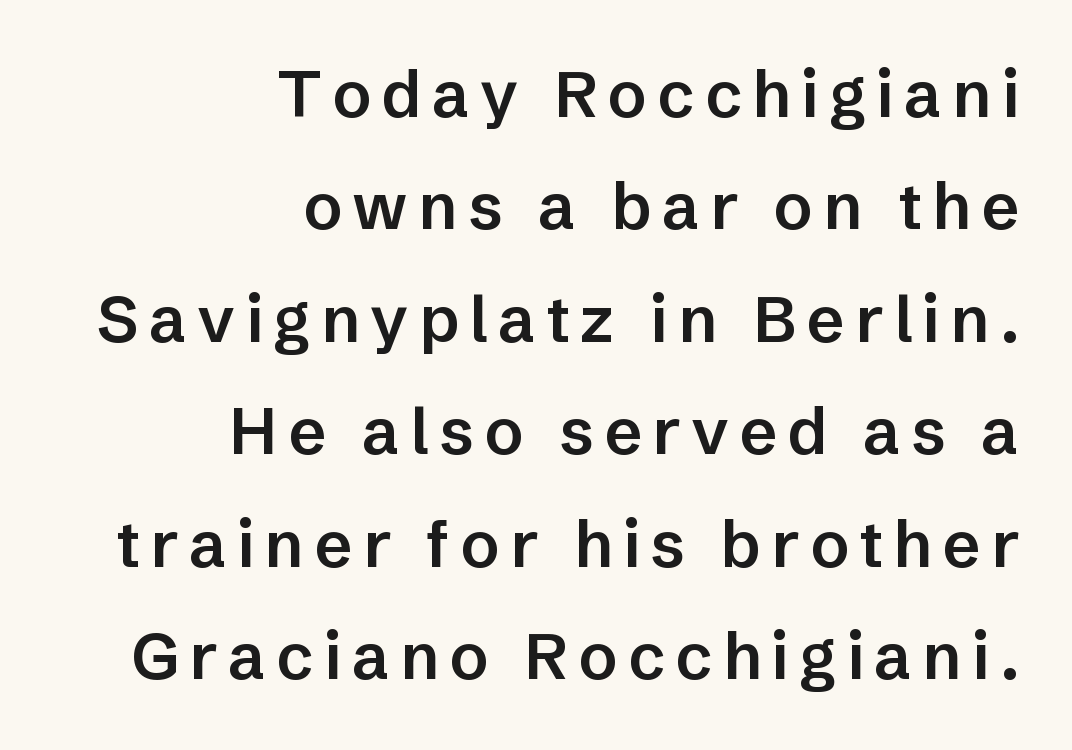
Horizontally, the lines are justified to the trailing edge only. The rendering shows plain stroke endings on the letterforms — a sans-serif design. Unlike italic type, these characters show no tilt at all. Stroke thickness is moderately raised; the sample reads as semibold.
